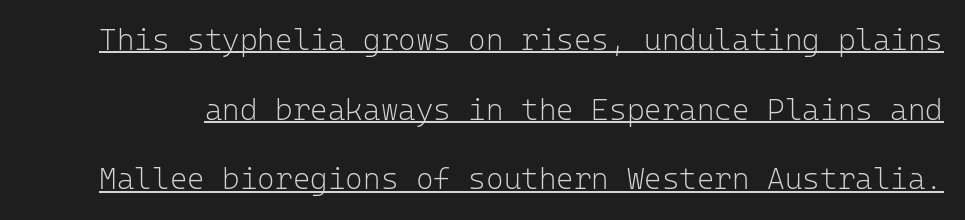
The image shows 30 px light sans-serif type, upright, monospaced; set loose line spacing (2.32x), normal letter spacing, underlined; low stroke contrast and a medium x-height.
